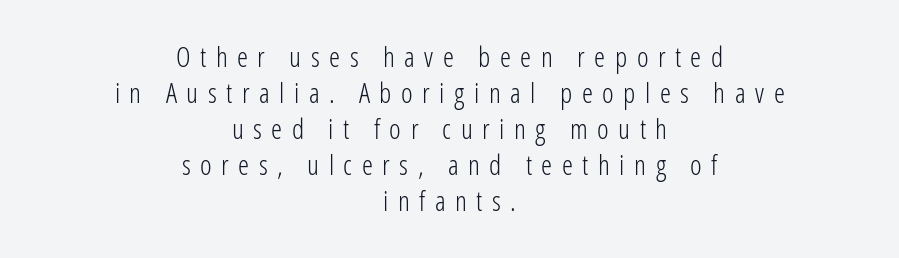
Q: Is the text bold? A: No.
Q: Is the text italic (slanted)? A: No, it is upright.
Q: Is the typeface a serif or a sans-serif typeface? A: Sans-serif.
Q: Is the text underlined? A: No.
Q: How is the paragraph aligned? A: Centered.
Q: Is the spacing between letters normal or unusually wide? A: Unusually wide.
Q: Is the spacing between lines tight, normal or loose? A: Normal.
Q: Width (condensed, normal, or wide)? A: Condensed.
Q: Stroke contrast? A: Low.
Q: x-height? A: Medium.
Q: Monospaced? A: No.
